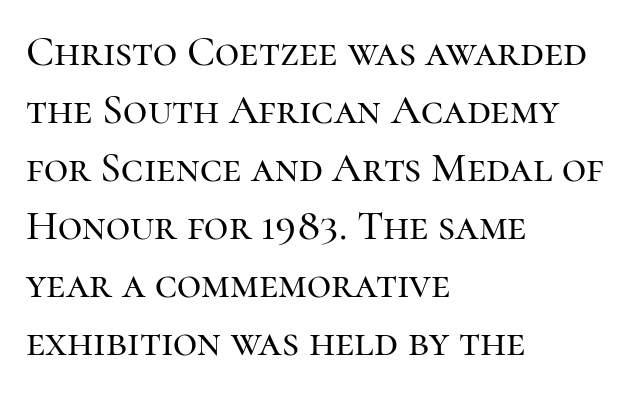
{"serif": "yes", "italic": "no", "width": "normal", "stroke_contrast": "high", "x_height": "medium", "monospaced": "no", "underline": "no", "align": "left", "line_spacing": "normal", "line_spacing_ratio": 1.38, "letter_spacing": "normal", "letter_spacing_em": 0.0, "glyph_px": 42}
